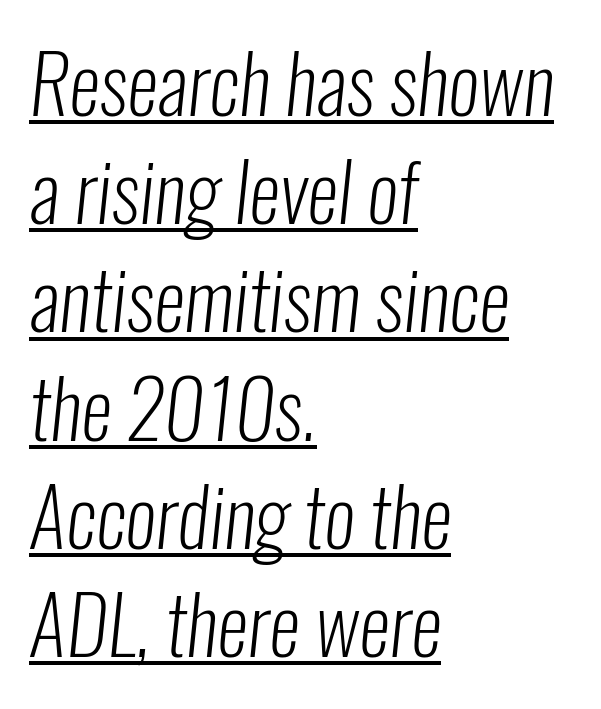
Words appear dense and cohesive because spacing is normal. Line starts are locked; line ends wander. Line spacing here is normal. On a weight scale, this lands at 450 or below.
